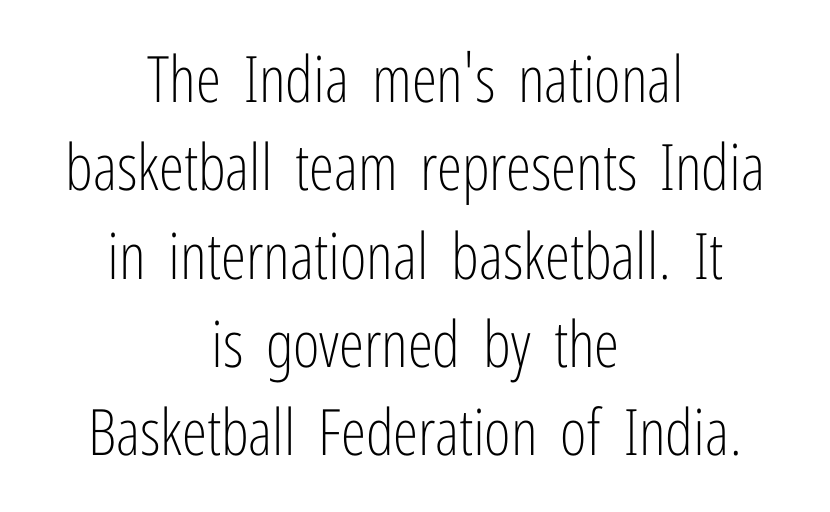
Q: Is the text bold? A: No.
Q: Is the text italic (slanted)? A: No, it is upright.
Q: Is the typeface a serif or a sans-serif typeface? A: Sans-serif.
Q: Is the text underlined? A: No.
Q: How is the paragraph aligned? A: Centered.
Q: Is the spacing between letters normal or unusually wide? A: Normal.
Q: Is the spacing between lines tight, normal or loose? A: Normal.
Q: Width (condensed, normal, or wide)? A: Condensed.
Q: Stroke contrast? A: Low.
Q: x-height? A: Medium.
Q: Monospaced? A: No.
